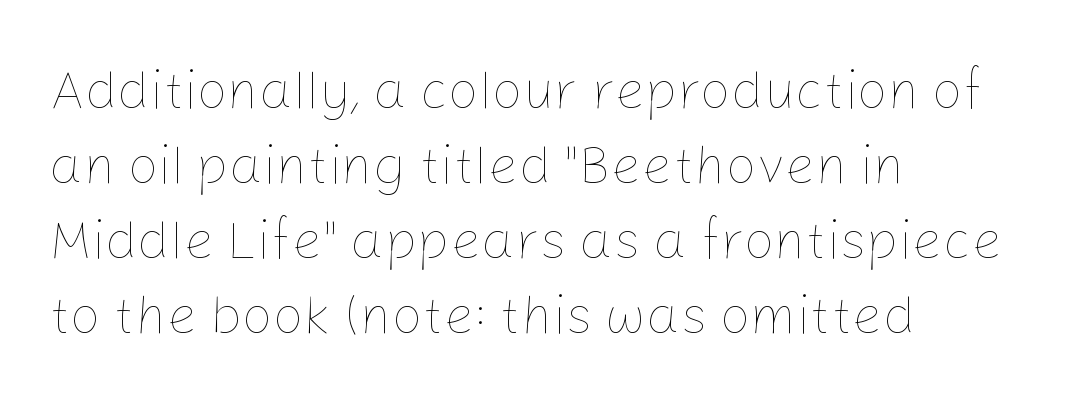
The image shows 54 px thin type, upright; set left-aligned, normal line spacing (1.39x), normal letter spacing, not underlined; low stroke contrast and a medium x-height.
